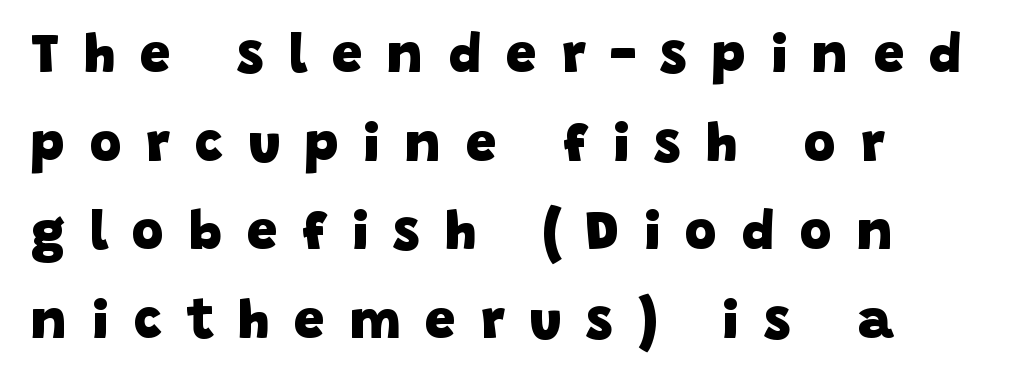
{"serif": "no", "bold": "yes", "weight": "heavy", "width": "normal", "stroke_contrast": "low", "x_height": "large", "monospaced": "no", "underline": "no", "align": "left", "line_spacing": "normal", "line_spacing_ratio": 1.61, "letter_spacing": "wide", "letter_spacing_em": 0.45, "glyph_px": 55}
